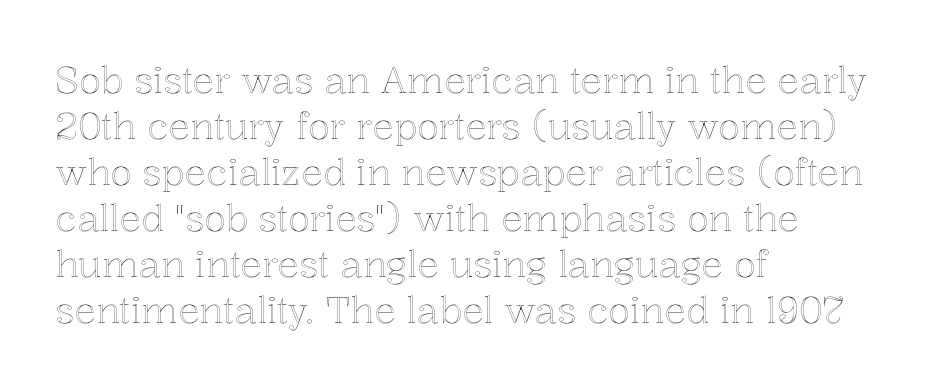
{"italic": "no", "width": "normal", "x_height": "medium", "monospaced": "no", "underline": "no", "align": "left", "line_spacing": "normal", "line_spacing_ratio": 1.28, "letter_spacing": "normal", "letter_spacing_em": 0.0, "glyph_px": 36}
